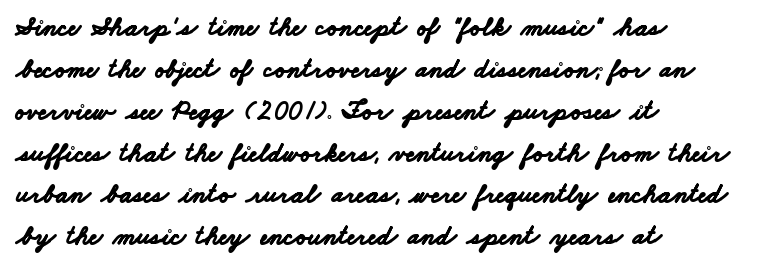
Q: Is the text bold? A: Yes.
Q: Is the text underlined? A: No.
Q: How is the paragraph aligned? A: Left-aligned.
Q: Is the spacing between letters normal or unusually wide? A: Normal.
Q: Is the spacing between lines tight, normal or loose? A: Normal.
